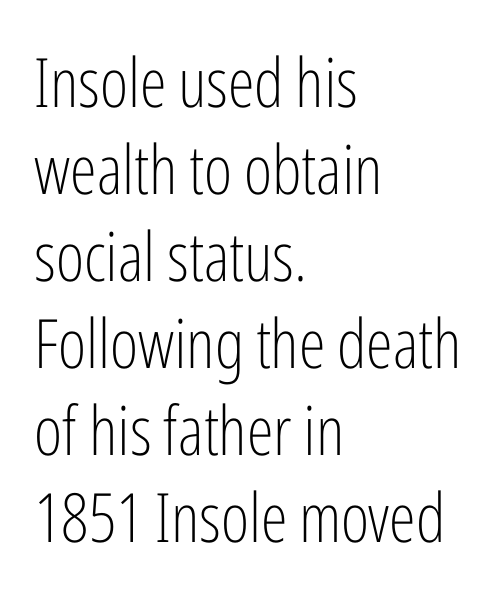
The image shows 68 px light, condensed sans-serif type, upright; set left-aligned, normal line spacing (1.28x), normal letter spacing, not underlined; low stroke contrast and a medium x-height.
